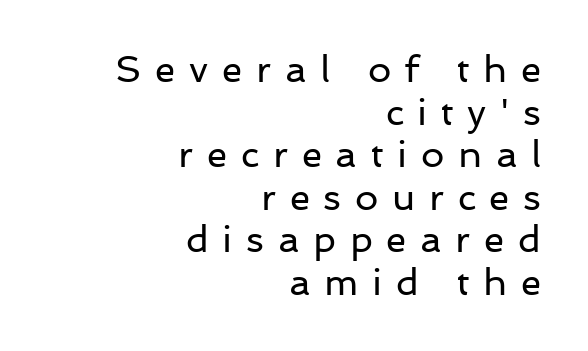
{"serif": "no", "italic": "no", "bold": "no", "weight": "regular", "width": "normal", "stroke_contrast": "low", "x_height": "medium", "monospaced": "no", "underline": "no", "align": "right", "line_spacing": "tight", "line_spacing_ratio": 1.15, "letter_spacing": "wide", "letter_spacing_em": 0.37, "glyph_px": 37}
